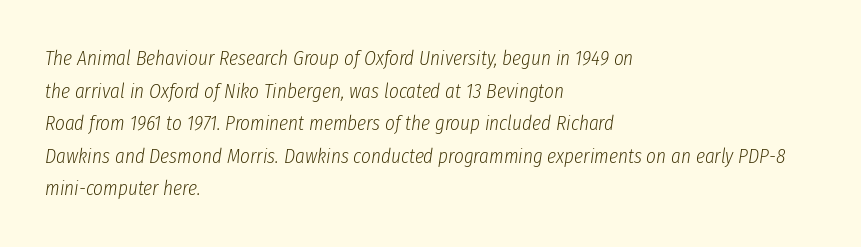
{"italic": "yes", "lean": "right", "slant_degrees": 8, "bold": "no", "underline": "no", "align": "left", "line_spacing": "normal", "line_spacing_ratio": 1.55, "letter_spacing": "normal", "letter_spacing_em": 0.0, "glyph_px": 21}
